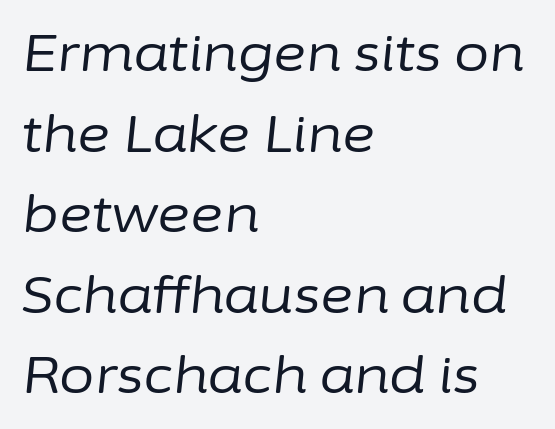
Q: Is the text bold? A: No.
Q: Is the text italic (slanted)? A: Yes, it leans right by about 6 degrees.
Q: Is the text underlined? A: No.
Q: How is the paragraph aligned? A: Left-aligned.
Q: Is the spacing between letters normal or unusually wide? A: Normal.
Q: Is the spacing between lines tight, normal or loose? A: Normal.
Q: Width (condensed, normal, or wide)? A: Normal.
Q: Stroke contrast? A: Low.
Q: x-height? A: Medium.
Q: Monospaced? A: No.
